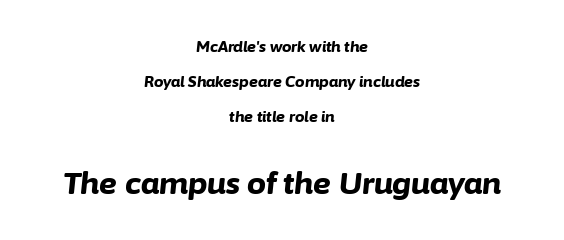
{"italic": "yes", "lean": "right", "slant_degrees": 6, "bold": "yes", "weight": "bold", "width": "normal", "stroke_contrast": "low", "x_height": "medium", "monospaced": "no", "underline": "no", "align": "center", "line_spacing": "loose", "line_spacing_ratio": 2.32, "letter_spacing": "normal", "letter_spacing_em": 0.0, "larger_block": "second", "size_ratio": 2.0, "glyph_px": 30}
